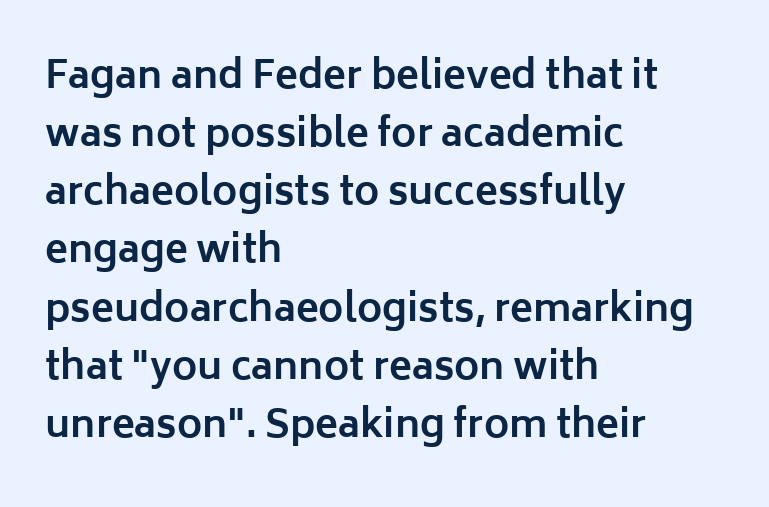
{"serif": "no", "italic": "no", "bold": "yes", "weight": "bold", "width": "normal", "stroke_contrast": "low", "x_height": "medium", "monospaced": "no", "underline": "no", "align": "left", "line_spacing": "normal", "line_spacing_ratio": 1.53, "letter_spacing": "normal", "letter_spacing_em": 0.0, "glyph_px": 38}
